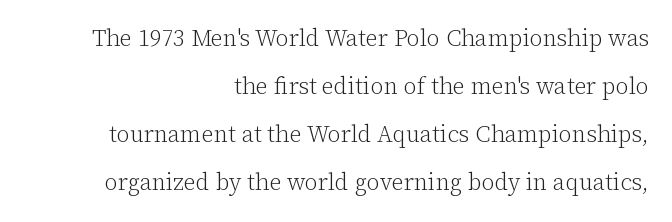
Q: Is the text bold? A: No.
Q: Is the text italic (slanted)? A: No, it is upright.
Q: Is the text underlined? A: No.
Q: How is the paragraph aligned? A: Right-aligned.
Q: Is the spacing between letters normal or unusually wide? A: Normal.
Q: Is the spacing between lines tight, normal or loose? A: Loose.
